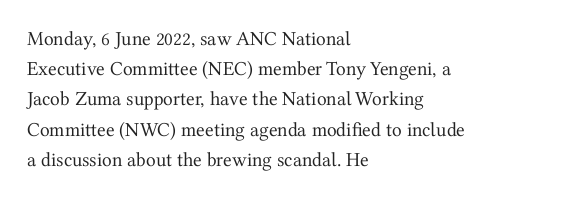
{"italic": "no", "bold": "no", "underline": "no", "align": "left", "line_spacing": "normal", "line_spacing_ratio": 1.51, "letter_spacing": "normal", "letter_spacing_em": 0.0, "glyph_px": 20}
